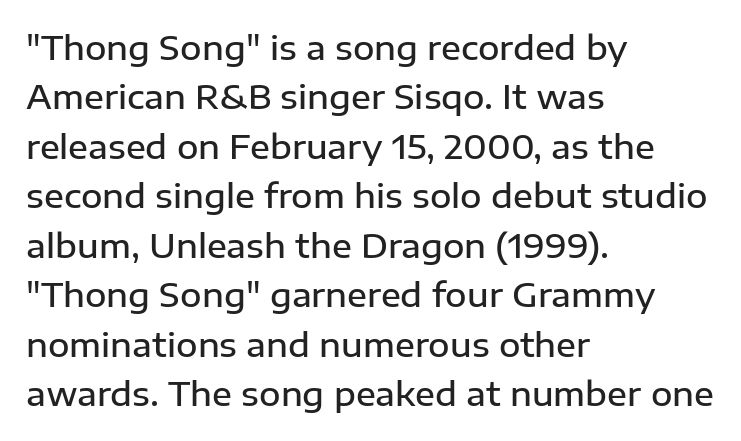
These lines sit exactly where default settings would place them. Tall strokes in this sample are plumb rather than angled. The words here are not underlined. Strokes here are thickened, but only to semibold level. Type style note: lacks serifs. The ragged edge is on the right, which tells us the setting is flush left.
